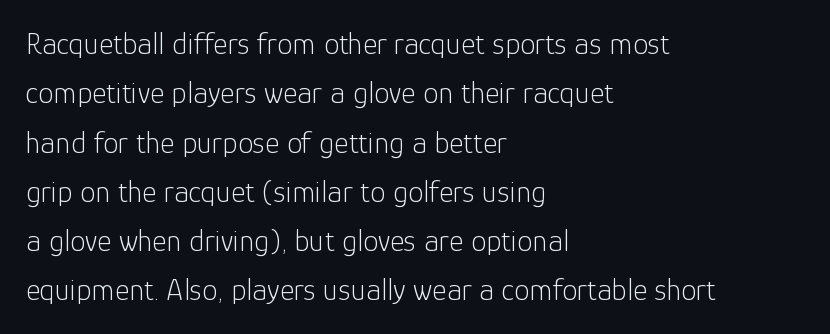
Q: Is the text bold? A: No.
Q: Is the text italic (slanted)? A: No, it is upright.
Q: Is the typeface a serif or a sans-serif typeface? A: Sans-serif.
Q: Is the text underlined? A: No.
Q: How is the paragraph aligned? A: Left-aligned.
Q: Is the spacing between letters normal or unusually wide? A: Normal.
Q: Is the spacing between lines tight, normal or loose? A: Normal.
Q: Width (condensed, normal, or wide)? A: Normal.
Q: Stroke contrast? A: Low.
Q: x-height? A: Medium.
Q: Monospaced? A: No.
